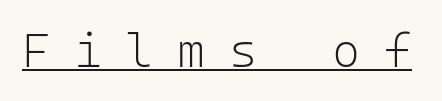
{"serif": "no", "italic": "no", "bold": "no", "weight": "light", "width": "normal", "stroke_contrast": "low", "x_height": "medium", "monospaced": "yes", "underline": "yes", "letter_spacing": "wide", "letter_spacing_em": 0.49, "glyph_px": 48}
